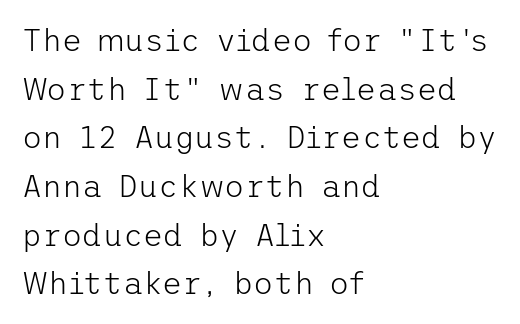
Nope, no serifs anywhere on these letters. Layout note: lines flush left. Words float on clear page, feet unadorned. The rendering uses a moderate line-height, typical for paragraphs. Every stem runs plumb, perpendicular to the baseline. The strokes are not fattened; the text isn't bold.
